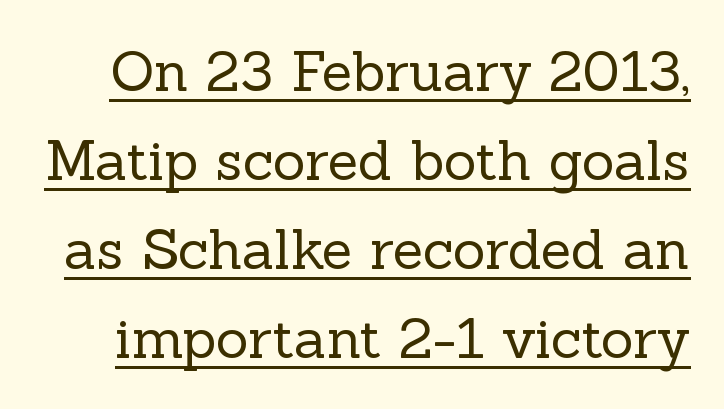
{"serif": "yes", "italic": "no", "bold": "no", "weight": "regular", "width": "normal", "x_height": "medium", "monospaced": "no", "underline": "yes", "line_spacing": "normal", "line_spacing_ratio": 1.59, "letter_spacing": "normal", "letter_spacing_em": 0.0, "glyph_px": 56}
